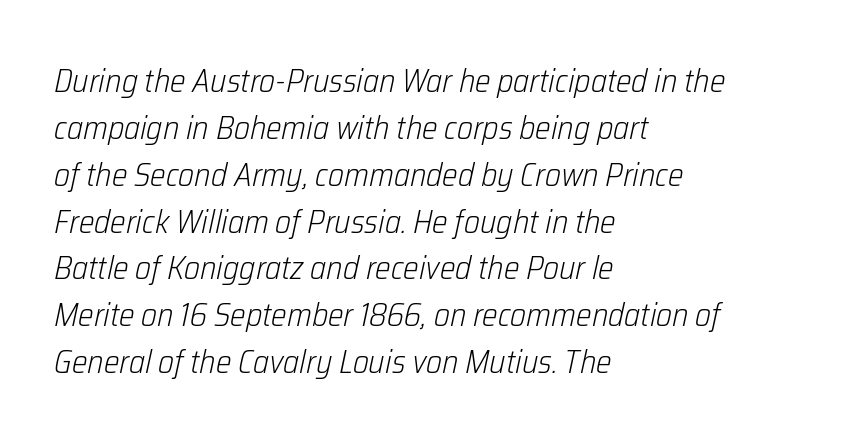
{"italic": "yes", "lean": "right", "slant_degrees": 12, "bold": "no", "weight": "light", "width": "condensed", "stroke_contrast": "low", "x_height": "medium", "monospaced": "no", "underline": "no", "align": "left", "line_spacing": "normal", "line_spacing_ratio": 1.42, "letter_spacing": "normal", "letter_spacing_em": 0.0, "glyph_px": 33}
